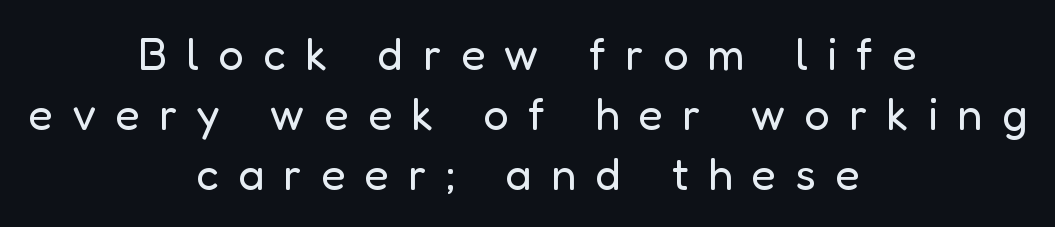
{"serif": "no", "italic": "no", "bold": "no", "weight": "regular", "width": "normal", "stroke_contrast": "low", "x_height": "medium", "monospaced": "no", "underline": "no", "align": "center", "line_spacing": "normal", "line_spacing_ratio": 1.33, "letter_spacing": "wide", "letter_spacing_em": 0.43, "glyph_px": 45}
